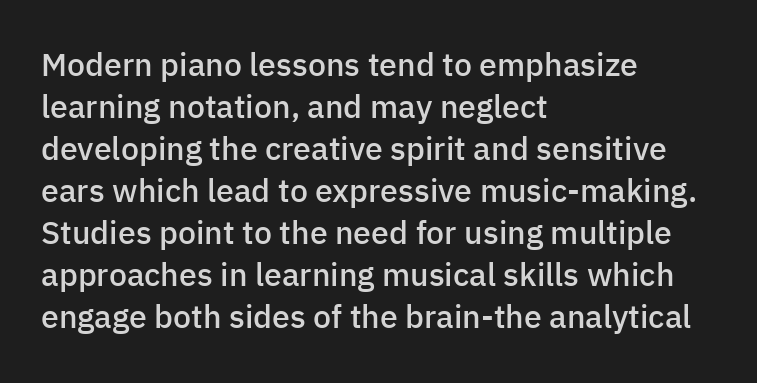
Q: Is the text bold? A: Semi-bold.
Q: Is the text italic (slanted)? A: No, it is upright.
Q: Is the typeface a serif or a sans-serif typeface? A: Sans-serif.
Q: Is the text underlined? A: No.
Q: How is the paragraph aligned? A: Left-aligned.
Q: Is the spacing between letters normal or unusually wide? A: Normal.
Q: Is the spacing between lines tight, normal or loose? A: Normal.
Q: Width (condensed, normal, or wide)? A: Normal.
Q: Stroke contrast? A: Low.
Q: x-height? A: Medium.
Q: Monospaced? A: No.
